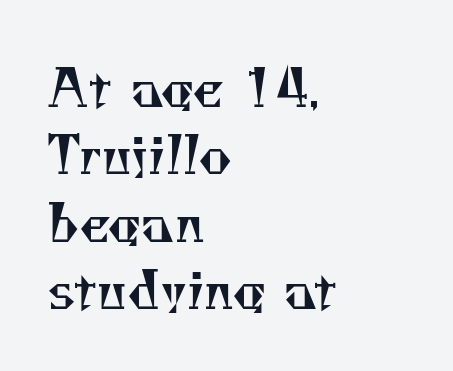
Notice how descenders clear the ascenders below comfortably — that's standard leading. Character widths vary here, with narrow letters taking less room than wide ones. Unlike a clean sans, this face finishes its strokes with serifs. Is the letter spacing exaggerated? No — it looks like the ordinary default.
